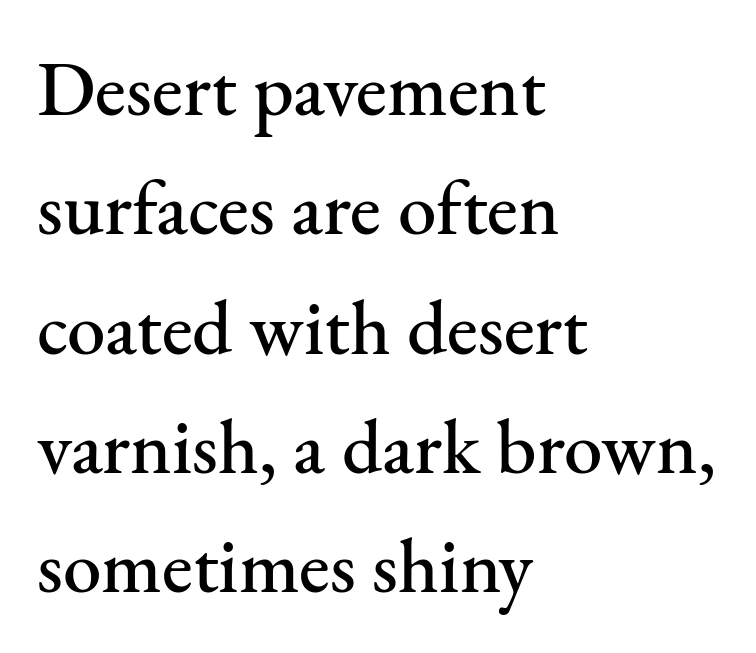
Check under the words: just untouched page. Rendered with straight, roman letterforms. These lines are set flush left with a ragged right edge. These lines keep a tight, regular rhythm from letter to letter.
